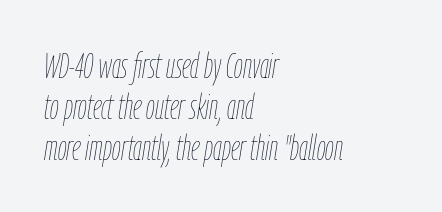
Heaviness? Minimal to ordinary, like unemphasized prose. Caption: standard tracking, unaltered. Letters rest on an invisible, unmarked baseline. Spacing verdict: proportional, widths tailored to each character. The passage shown leans; its letterforms are oblique. The compositor pushed each line to the left boundary.
